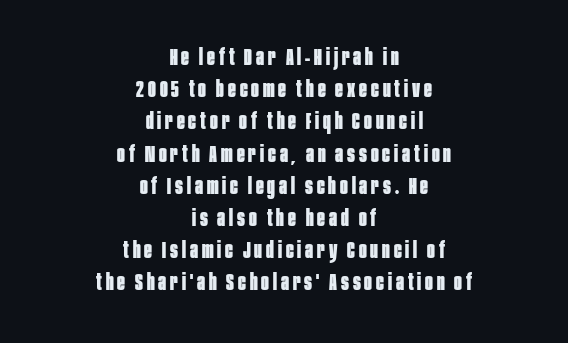
What's the leading like? Ordinary, nothing unusual. Bare-footed words on every line. Unlike italic type, these characters show no tilt at all. On the weight axis this lands at bold, roughly 700.
